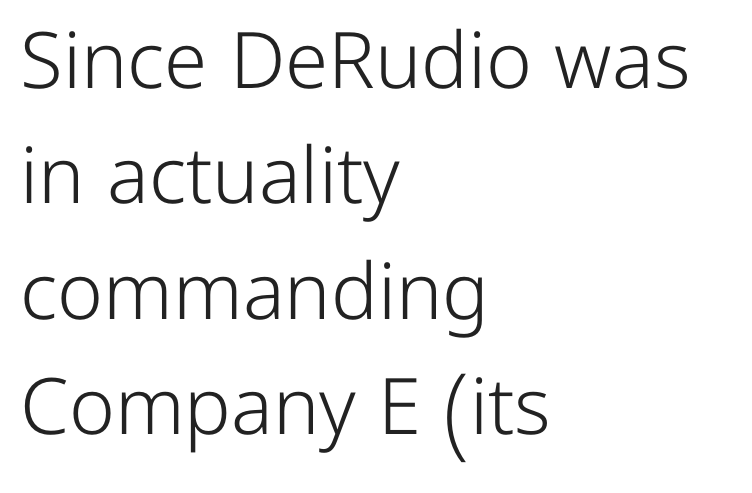
The passage shown has conventional tracking throughout. Is this a fixed-width face? No — the glyphs have proportional, varying widths. Leading: standard. These lines are composed in type without serifs. The weight would be labelled regular, book, light, or lighter still.
